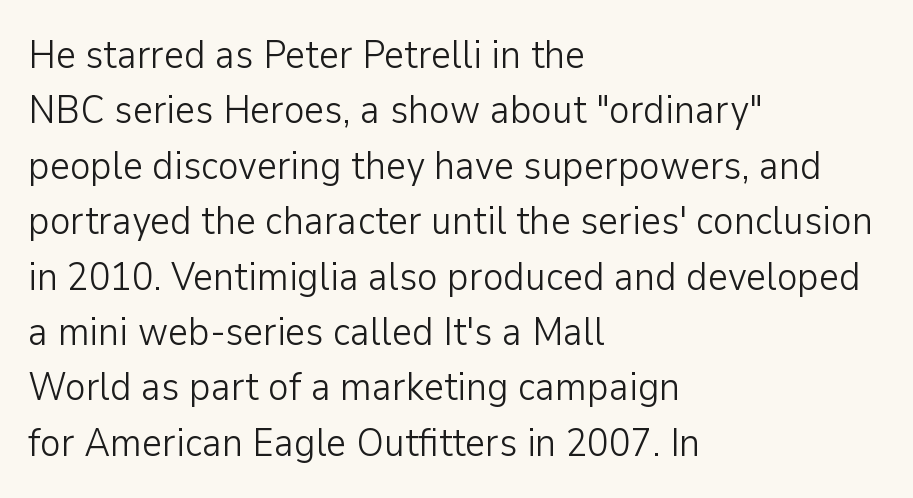
The lines in this sample share a left origin and differ only in where they stop. On a weight scale, this lands at 450 or below. No italicization has been applied; the sample stays upright. Regular leading.
